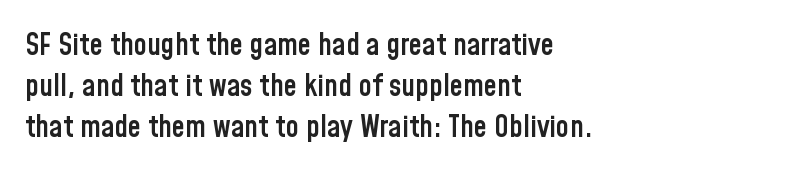
Q: Is the text bold? A: Semi-bold.
Q: Is the text italic (slanted)? A: No, it is upright.
Q: Is the typeface a serif or a sans-serif typeface? A: Sans-serif.
Q: Is the text underlined? A: No.
Q: How is the paragraph aligned? A: Left-aligned.
Q: Is the spacing between letters normal or unusually wide? A: Normal.
Q: Is the spacing between lines tight, normal or loose? A: Normal.
Q: Width (condensed, normal, or wide)? A: Condensed.
Q: Stroke contrast? A: Low.
Q: x-height? A: Medium.
Q: Monospaced? A: No.
